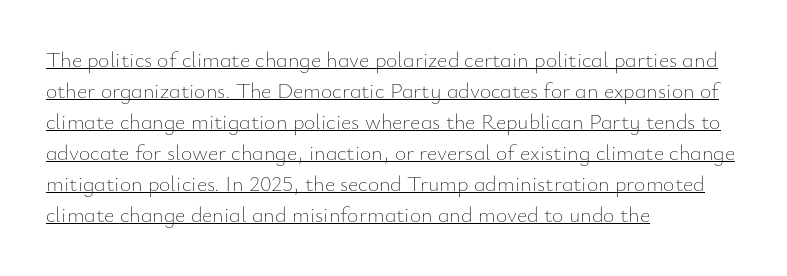
{"italic": "no", "bold": "no", "underline": "yes", "align": "left", "line_spacing": "normal", "line_spacing_ratio": 1.41, "letter_spacing": "normal", "letter_spacing_em": 0.0, "glyph_px": 22}
